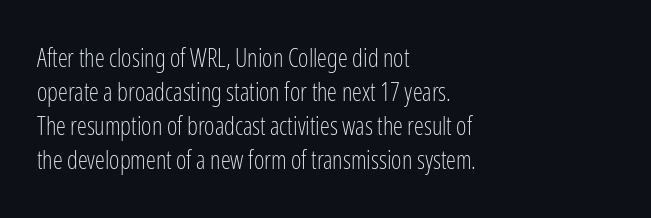
Q: Is the text bold? A: No.
Q: Is the text italic (slanted)? A: No, it is upright.
Q: Is the text underlined? A: No.
Q: How is the paragraph aligned? A: Left-aligned.
Q: Is the spacing between letters normal or unusually wide? A: Normal.
Q: Is the spacing between lines tight, normal or loose? A: Normal.
